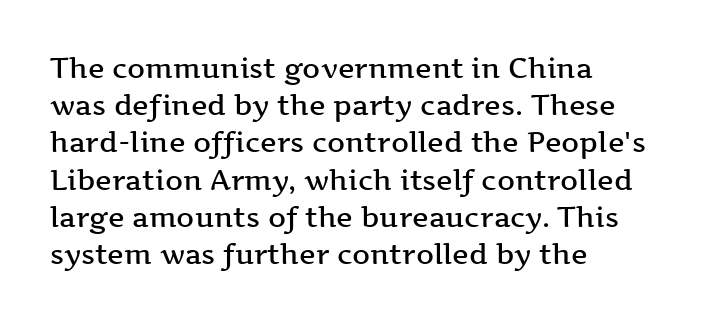
The image shows 28 px semibold, wide serif type, upright; set left-aligned, normal line spacing (1.33x), normal letter spacing, not underlined; medium stroke contrast and a medium x-height.
